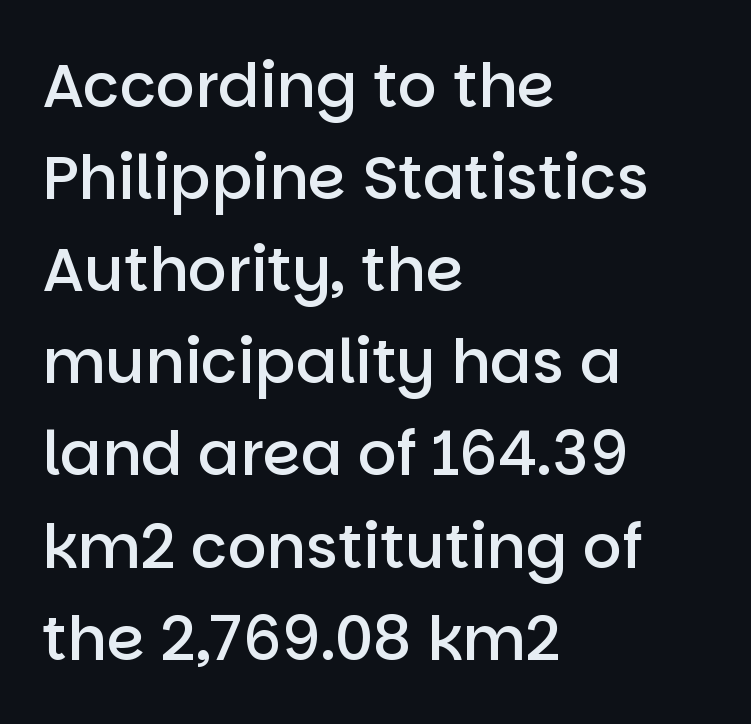
The typesetter chose a ragged-right arrangement here. Here the designer chose a conventional face with non-uniform glyph widths. The lettering stays uniformly vertical, giving the passage a roman look. A normal amount of white space separates one row of letters from the next.
